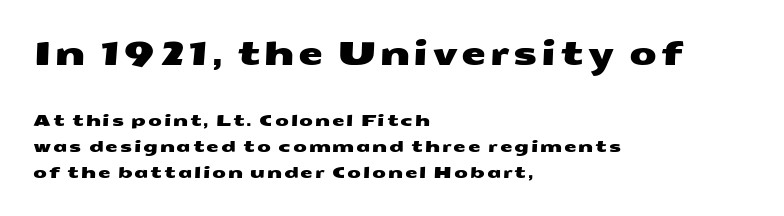
The image shows 32 px wide sans-serif type; set left-aligned, normal line spacing (1.61x), not underlined; the first (top) block is 2.0x larger; medium stroke contrast and a medium x-height.
